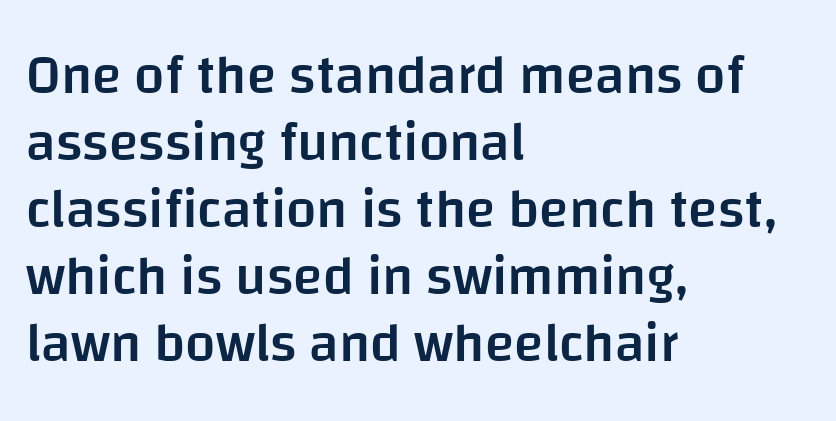
The image shows 54 px semibold sans-serif type, upright; set left-aligned, line spacing 1.24x, normal letter spacing, not underlined; low stroke contrast and a large x-height.
